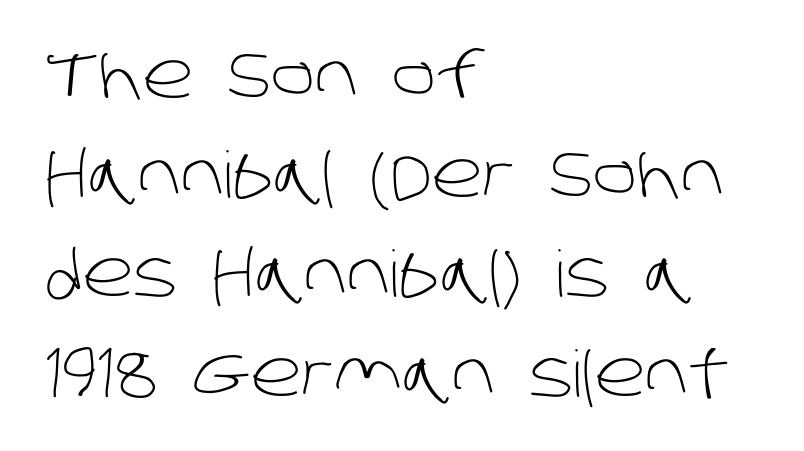
The image shows 64 px light sans-serif type; set left-aligned, normal line spacing (1.55x), normal letter spacing, not underlined; low stroke contrast and a large x-height.
